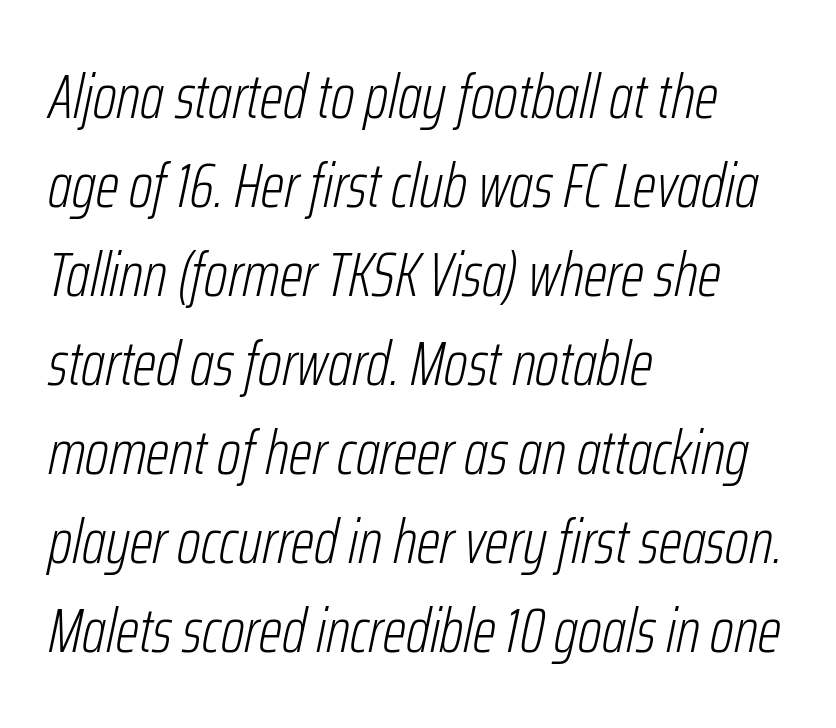
Q: Is the text bold? A: No.
Q: Is the text italic (slanted)? A: Yes, it leans right by about 12 degrees.
Q: Is the text underlined? A: No.
Q: How is the paragraph aligned? A: Left-aligned.
Q: Is the spacing between letters normal or unusually wide? A: Normal.
Q: Is the spacing between lines tight, normal or loose? A: Normal.
Q: Width (condensed, normal, or wide)? A: Condensed.
Q: Stroke contrast? A: Low.
Q: x-height? A: Medium.
Q: Monospaced? A: No.
